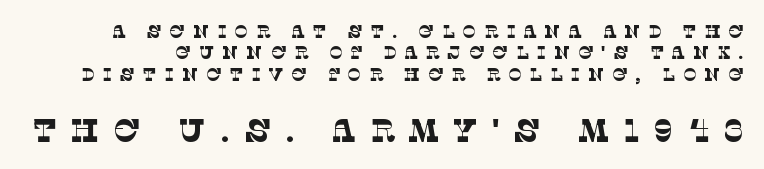
This rendering features lettering with no underline. The passage shown is typed in a proportional face where columns would drift. Bold? No — there's no thickening of the strokes. Which chunk is bigger? The second one — the bottom block dwarfs the top.
